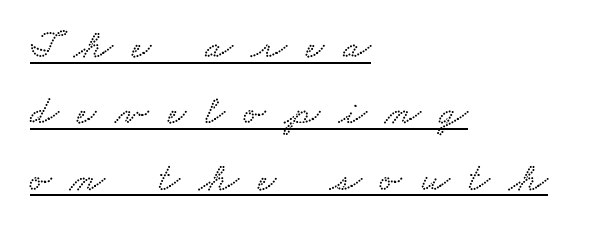
{"width": "wide", "stroke_contrast": "low", "x_height": "small", "monospaced": "no", "underline": "yes", "align": "left", "line_spacing": "normal", "line_spacing_ratio": 1.66, "letter_spacing": "wide", "letter_spacing_em": 0.48, "glyph_px": 40}
